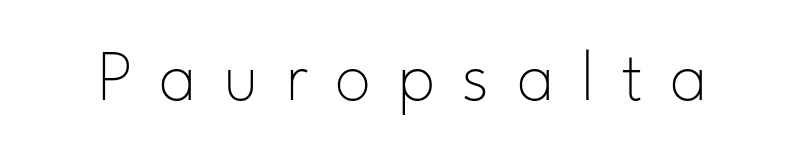
Q: Is the text bold? A: No.
Q: Is the text italic (slanted)? A: No, it is upright.
Q: Is the typeface a serif or a sans-serif typeface? A: Sans-serif.
Q: Is the text underlined? A: No.
Q: Is the spacing between letters normal or unusually wide? A: Unusually wide.
Q: Width (condensed, normal, or wide)? A: Normal.
Q: Stroke contrast? A: Low.
Q: x-height? A: Small.
Q: Monospaced? A: No.
